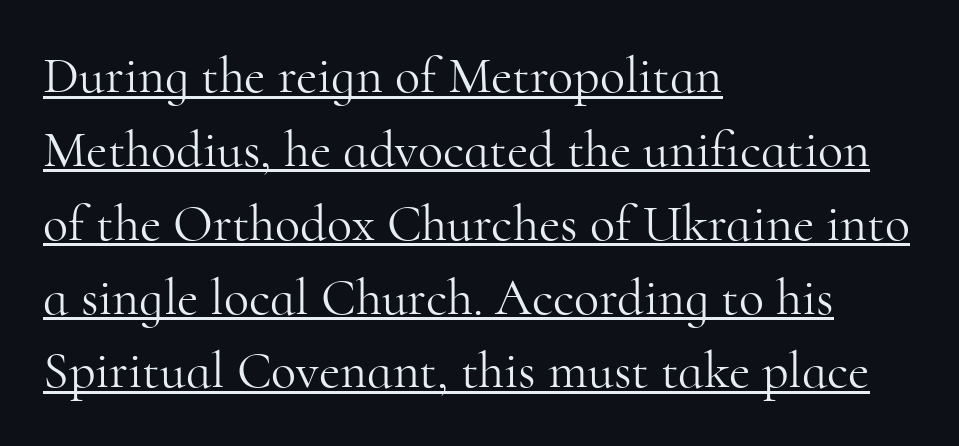
Q: Is the text bold? A: No.
Q: Is the text italic (slanted)? A: No, it is upright.
Q: Is the typeface a serif or a sans-serif typeface? A: Serif.
Q: Is the text underlined? A: Yes.
Q: How is the paragraph aligned? A: Left-aligned.
Q: Is the spacing between letters normal or unusually wide? A: Normal.
Q: Is the spacing between lines tight, normal or loose? A: Normal.
Q: Width (condensed, normal, or wide)? A: Normal.
Q: Stroke contrast? A: High.
Q: x-height? A: Small.
Q: Monospaced? A: No.
